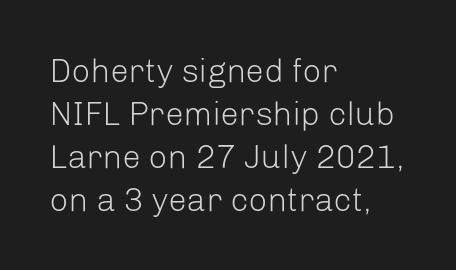
Q: Is the text bold? A: No.
Q: Is the text italic (slanted)? A: No, it is upright.
Q: Is the typeface a serif or a sans-serif typeface? A: Sans-serif.
Q: Is the text underlined? A: No.
Q: How is the paragraph aligned? A: Left-aligned.
Q: Is the spacing between letters normal or unusually wide? A: Normal.
Q: Is the spacing between lines tight, normal or loose? A: Normal.
Q: Width (condensed, normal, or wide)? A: Normal.
Q: Stroke contrast? A: Low.
Q: x-height? A: Medium.
Q: Monospaced? A: No.
